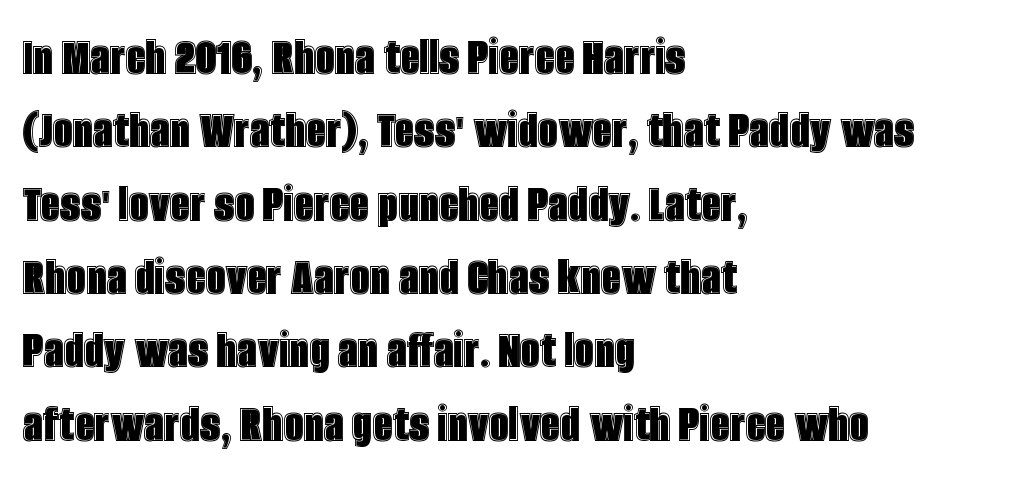
{"italic": "no", "width": "condensed", "x_height": "large", "monospaced": "no", "underline": "no", "align": "left", "line_spacing": "normal", "line_spacing_ratio": 1.31, "letter_spacing": "normal", "letter_spacing_em": 0.0, "glyph_px": 56}
